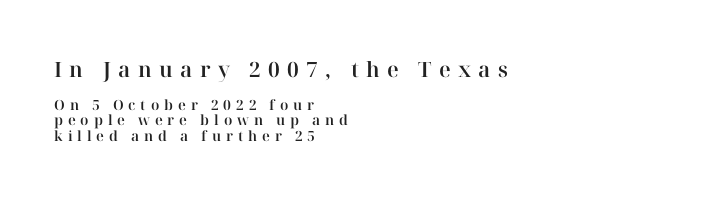
{"italic": "no", "underline": "no", "align": "left", "line_spacing": "tight", "line_spacing_ratio": 1.13, "letter_spacing": "wide", "letter_spacing_em": 0.35, "larger_block": "first", "size_ratio": 1.5, "glyph_px": 21}
